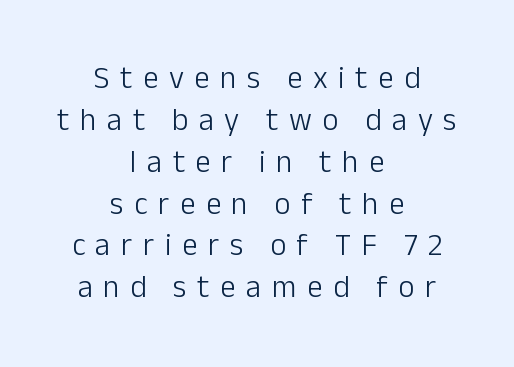
Q: Is the text bold? A: No.
Q: Is the text italic (slanted)? A: No, it is upright.
Q: Is the typeface a serif or a sans-serif typeface? A: Sans-serif.
Q: Is the text underlined? A: No.
Q: How is the paragraph aligned? A: Centered.
Q: Is the spacing between letters normal or unusually wide? A: Unusually wide.
Q: Is the spacing between lines tight, normal or loose? A: Normal.
Q: Width (condensed, normal, or wide)? A: Normal.
Q: Stroke contrast? A: Low.
Q: x-height? A: Medium.
Q: Monospaced? A: No.
